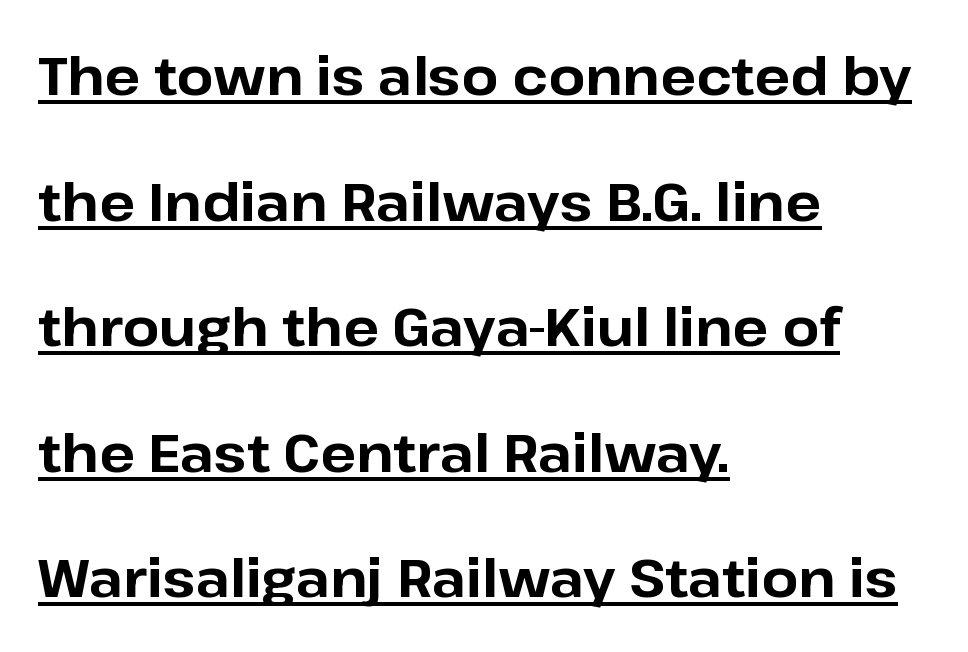
Q: Is the text bold? A: Yes.
Q: Is the text italic (slanted)? A: No, it is upright.
Q: Is the typeface a serif or a sans-serif typeface? A: Sans-serif.
Q: Is the text underlined? A: Yes.
Q: How is the paragraph aligned? A: Left-aligned.
Q: Is the spacing between letters normal or unusually wide? A: Normal.
Q: Is the spacing between lines tight, normal or loose? A: Loose.
Q: Width (condensed, normal, or wide)? A: Normal.
Q: Stroke contrast? A: Low.
Q: x-height? A: Medium.
Q: Monospaced? A: No.
